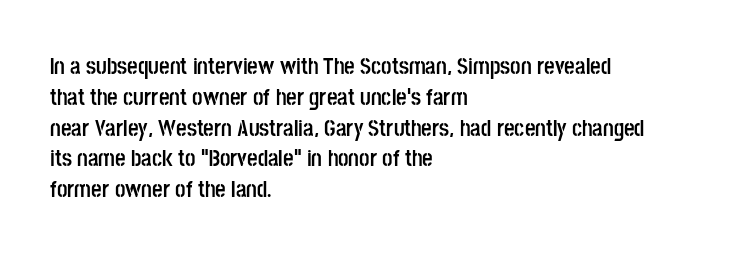
Q: Is the text bold? A: Yes.
Q: Is the text italic (slanted)? A: No, it is upright.
Q: Is the text underlined? A: No.
Q: How is the paragraph aligned? A: Left-aligned.
Q: Is the spacing between letters normal or unusually wide? A: Normal.
Q: Is the spacing between lines tight, normal or loose? A: Normal.
